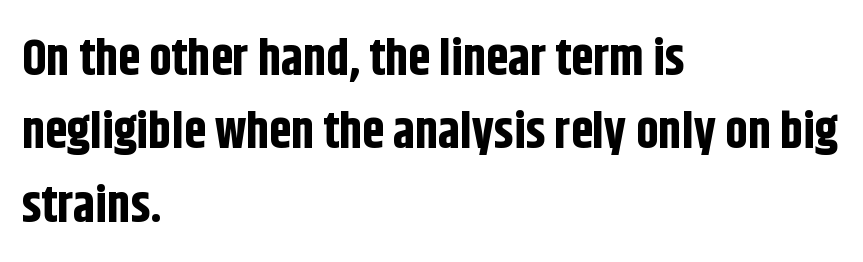
Q: Is the text bold? A: Yes.
Q: Is the text italic (slanted)? A: No, it is upright.
Q: Is the typeface a serif or a sans-serif typeface? A: Sans-serif.
Q: Is the text underlined? A: No.
Q: How is the paragraph aligned? A: Left-aligned.
Q: Is the spacing between letters normal or unusually wide? A: Normal.
Q: Is the spacing between lines tight, normal or loose? A: Normal.
Q: Width (condensed, normal, or wide)? A: Condensed.
Q: Stroke contrast? A: Low.
Q: x-height? A: Large.
Q: Monospaced? A: No.
